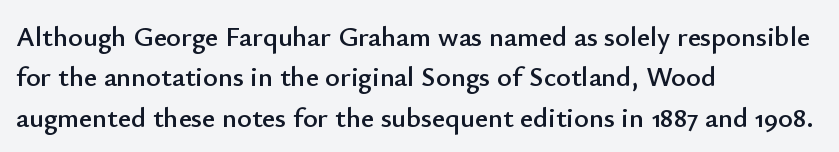
The image shows 28 px sans-serif type, upright; set left-aligned, normal line spacing (1.44x), normal letter spacing, not underlined; low stroke contrast and a small x-height.
